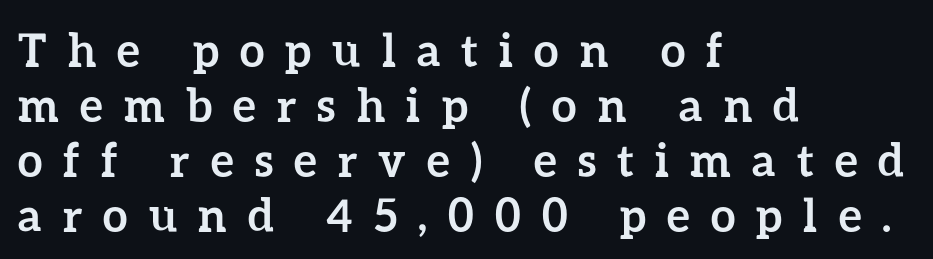
Q: Is the text bold? A: Yes.
Q: Is the text italic (slanted)? A: No, it is upright.
Q: Is the text underlined? A: No.
Q: How is the paragraph aligned? A: Left-aligned.
Q: Is the spacing between letters normal or unusually wide? A: Unusually wide.
Q: Width (condensed, normal, or wide)? A: Normal.
Q: Stroke contrast? A: Low.
Q: x-height? A: Medium.
Q: Monospaced? A: No.
